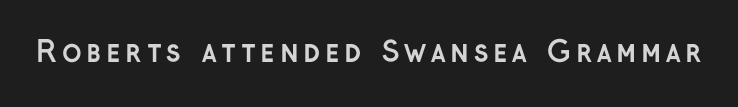
The image shows 29 px semibold sans-serif type, upright; set not underlined; low stroke contrast and a medium x-height.
